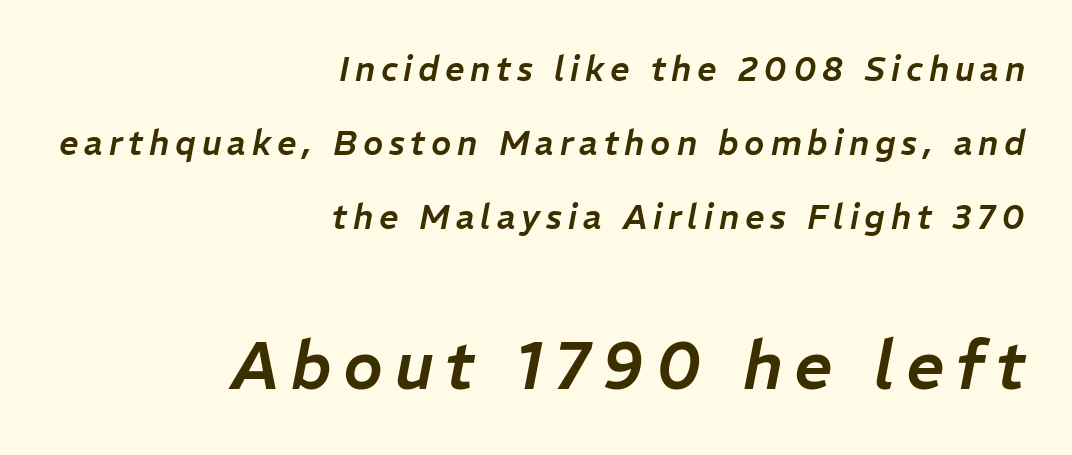
The image shows 67 px text type, italic (leaning right); set right-aligned, loose line spacing (2.18x), not underlined; the second (bottom) block is 1.97x larger; low stroke contrast and a medium x-height.
